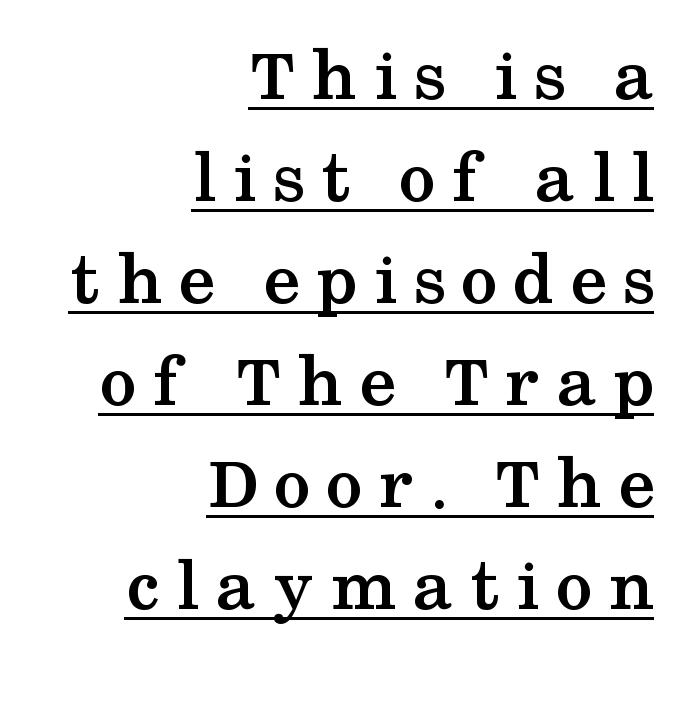
{"serif": "yes", "italic": "no", "bold": "yes", "weight": "semibold", "width": "wide", "stroke_contrast": "medium", "x_height": "medium", "monospaced": "no", "underline": "yes", "align": "right", "line_spacing": "normal", "line_spacing_ratio": 1.36, "letter_spacing": "wide", "letter_spacing_em": 0.21, "glyph_px": 75}
